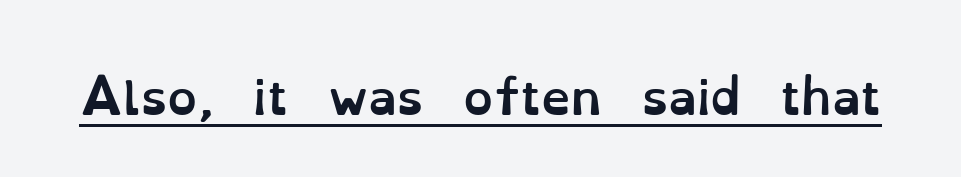
Q: Is the text bold? A: Yes.
Q: Is the text italic (slanted)? A: No, it is upright.
Q: Is the text underlined? A: Yes.
Q: Is the spacing between letters normal or unusually wide? A: Normal.
Q: Width (condensed, normal, or wide)? A: Normal.
Q: Stroke contrast? A: Low.
Q: x-height? A: Small.
Q: Monospaced? A: No.
